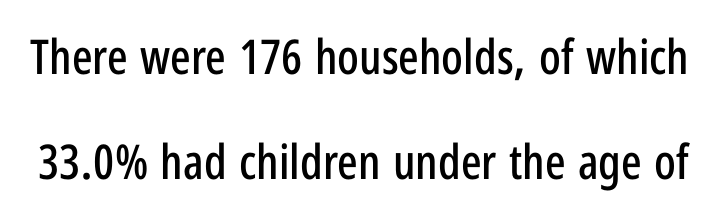
Every character sits straight up, as roman type does. A typesetter would call this proportional, since set widths differ per character. Anything drawn beneath the words? Only blank space. Is this a sans? Yes — the strokes have no serifs.
